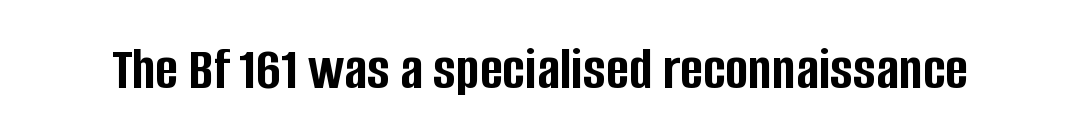
Note the varied advance widths — an 'i' is clearly narrower than an 'm'. What kind of face is this? One without serifs — a sans. Is the letter spacing exaggerated? No — it looks like the ordinary default. The strip under each line holds only bare page. Heavy-handed strokes throughout: this text is bold. Rendered with straight, roman letterforms.
